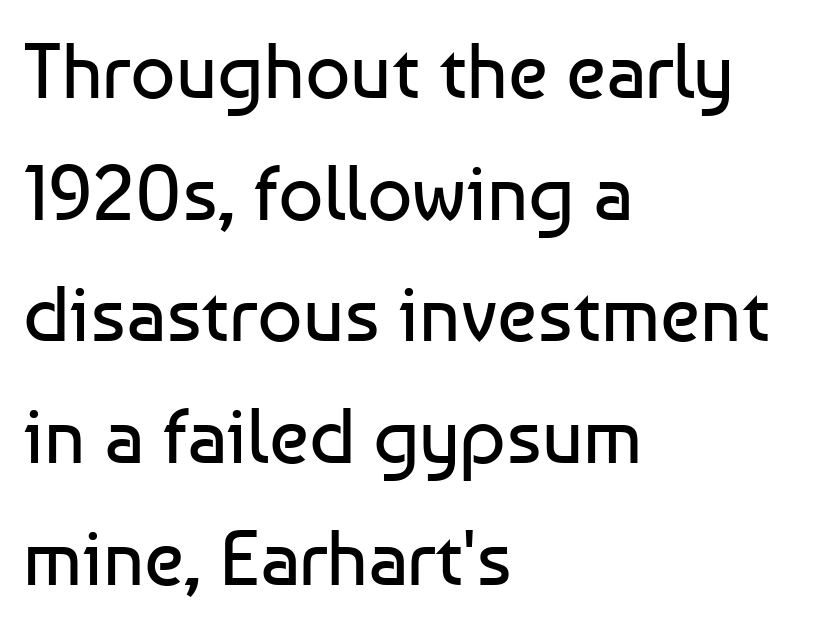
Q: Is the text bold? A: No.
Q: Is the text italic (slanted)? A: No, it is upright.
Q: Is the typeface a serif or a sans-serif typeface? A: Sans-serif.
Q: Is the text underlined? A: No.
Q: How is the paragraph aligned? A: Left-aligned.
Q: Is the spacing between letters normal or unusually wide? A: Normal.
Q: Is the spacing between lines tight, normal or loose? A: Normal.
Q: Width (condensed, normal, or wide)? A: Normal.
Q: Stroke contrast? A: Low.
Q: x-height? A: Medium.
Q: Monospaced? A: No.
